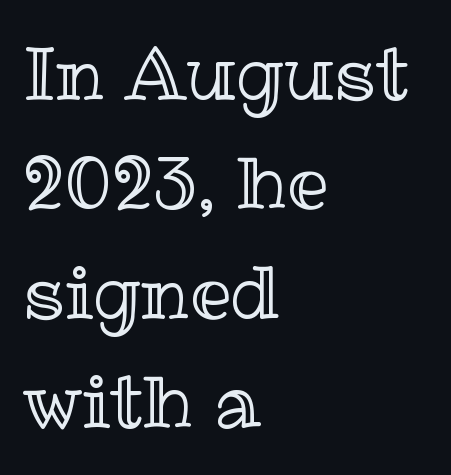
Q: Is the text italic (slanted)? A: No, it is upright.
Q: Is the text underlined? A: No.
Q: How is the paragraph aligned? A: Left-aligned.
Q: Is the spacing between letters normal or unusually wide? A: Normal.
Q: Is the spacing between lines tight, normal or loose? A: Normal.
Q: Width (condensed, normal, or wide)? A: Normal.
Q: x-height? A: Medium.
Q: Monospaced? A: No.
